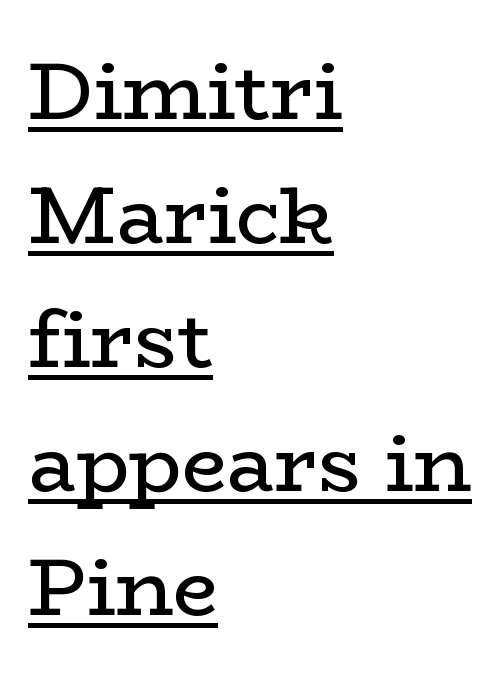
The image shows 80 px regular-weight, wide serif type, upright; set left-aligned, normal line spacing (1.55x), normal letter spacing, underlined; low stroke contrast and a medium x-height.
